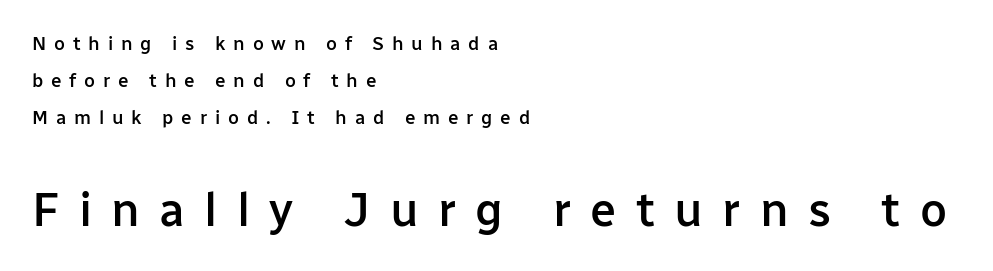
The image shows 47 px semibold sans-serif type, upright; set left-aligned, loose line spacing (1.96x), unusually wide letter spacing (+0.41 em), not underlined; the second (bottom) block is 2.47x larger; low stroke contrast and a medium x-height.
